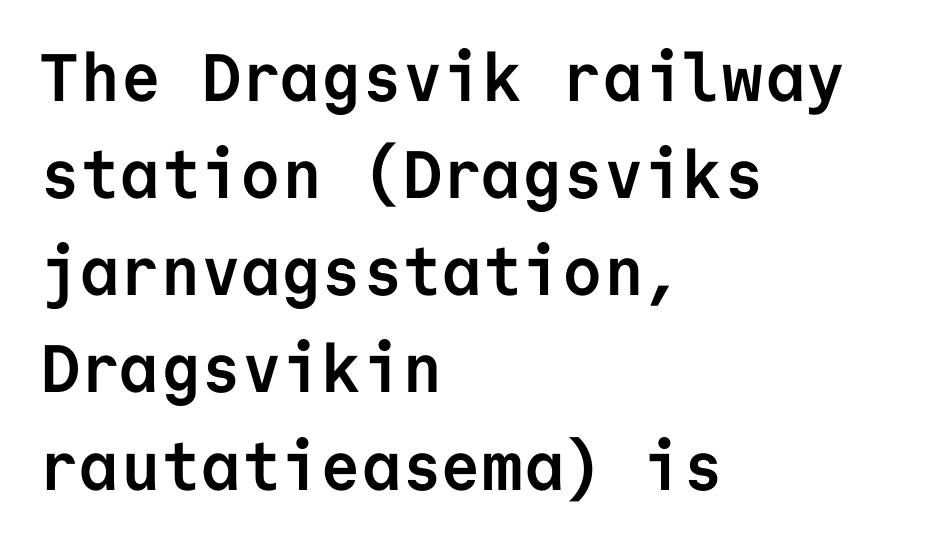
{"serif": "no", "italic": "no", "bold": "yes", "weight": "semibold", "width": "normal", "stroke_contrast": "low", "x_height": "medium", "monospaced": "yes", "underline": "no", "align": "left", "line_spacing": "normal", "line_spacing_ratio": 1.45, "letter_spacing": "normal", "letter_spacing_em": 0.0, "glyph_px": 67}
